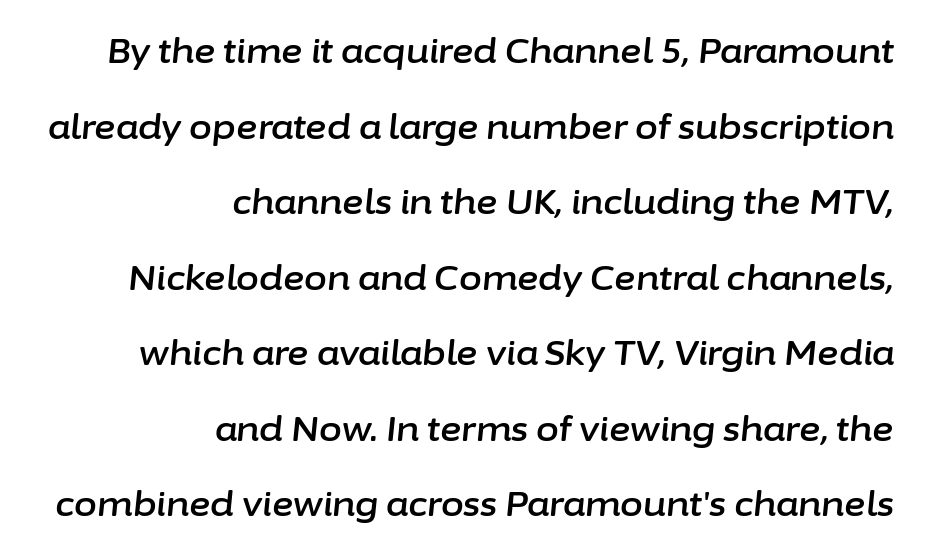
Q: Is the text italic (slanted)? A: Yes, it leans right by about 6 degrees.
Q: Is the text underlined? A: No.
Q: How is the paragraph aligned? A: Right-aligned.
Q: Is the spacing between letters normal or unusually wide? A: Normal.
Q: Is the spacing between lines tight, normal or loose? A: Loose.
Q: Width (condensed, normal, or wide)? A: Normal.
Q: Stroke contrast? A: Low.
Q: x-height? A: Medium.
Q: Monospaced? A: No.
